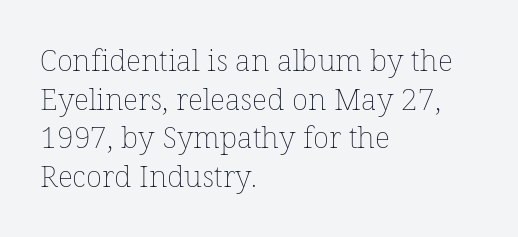
{"italic": "no", "bold": "no", "weight": "thin", "width": "normal", "stroke_contrast": "low", "x_height": "medium", "monospaced": "no", "underline": "no", "align": "left", "line_spacing": "normal", "line_spacing_ratio": 1.29, "letter_spacing": "normal", "letter_spacing_em": 0.0, "glyph_px": 30}
